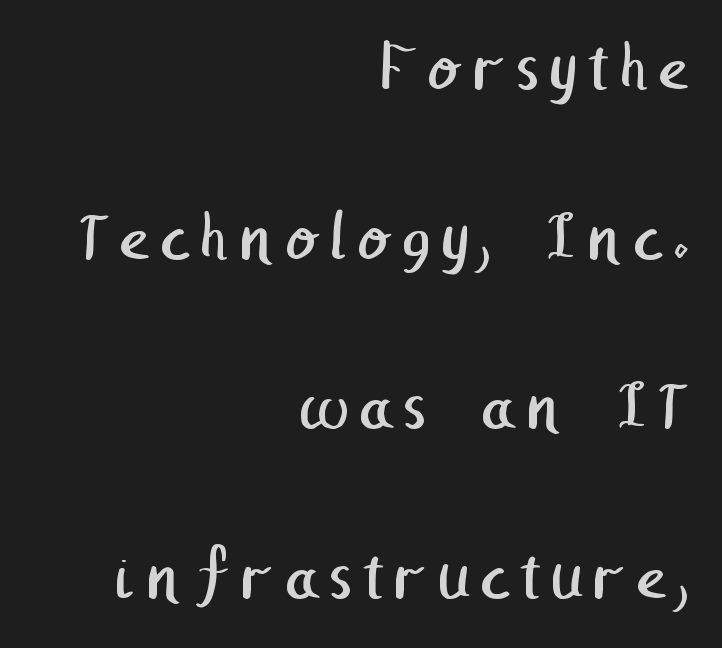
Alignment: flush right. I'd call this a sans setting — the letters go barefoot. The area under the type is left untouched. The passage shown stacks its lines with a broad gap.
